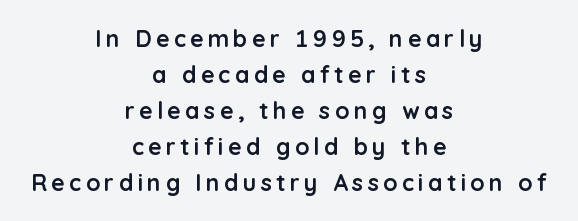
Q: Is the text bold? A: Yes.
Q: Is the text italic (slanted)? A: No, it is upright.
Q: Is the text underlined? A: No.
Q: How is the paragraph aligned? A: Centered.
Q: Is the spacing between lines tight, normal or loose? A: Normal.
